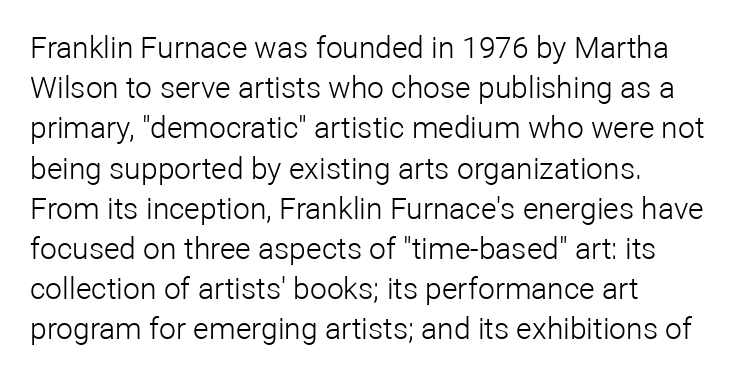
This sample uses an upright cut, with every glyph sitting square on the baseline. Think of a printed novel: that variable character pitch is what you see here. Compared with a typical body face, this is equally light or lighter still. The letters sit at their default tracking, neither squeezed nor spread.
